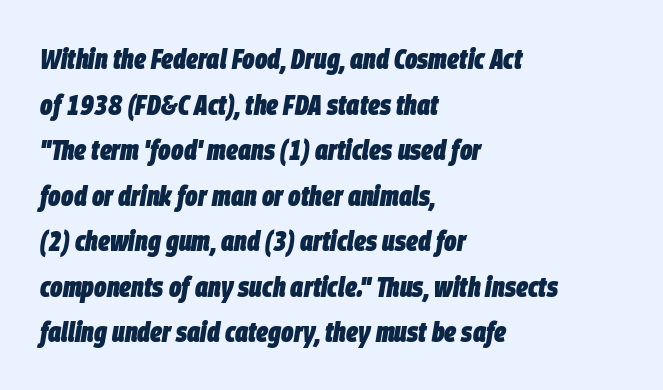
{"italic": "yes", "lean": "right", "slant_degrees": 9, "bold": "yes", "weight": "heavy", "width": "condensed", "stroke_contrast": "low", "x_height": "large", "monospaced": "no", "underline": "no", "align": "left", "line_spacing": "normal", "line_spacing_ratio": 1.57, "letter_spacing": "normal", "letter_spacing_em": 0.0, "glyph_px": 29}
